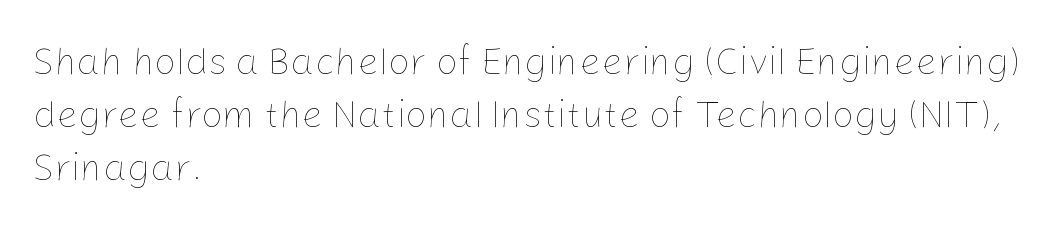
Q: Is the text bold? A: No.
Q: Is the text italic (slanted)? A: No, it is upright.
Q: Is the text underlined? A: No.
Q: How is the paragraph aligned? A: Left-aligned.
Q: Is the spacing between letters normal or unusually wide? A: Normal.
Q: Is the spacing between lines tight, normal or loose? A: Normal.
Q: Width (condensed, normal, or wide)? A: Normal.
Q: Stroke contrast? A: Low.
Q: x-height? A: Medium.
Q: Monospaced? A: No.
